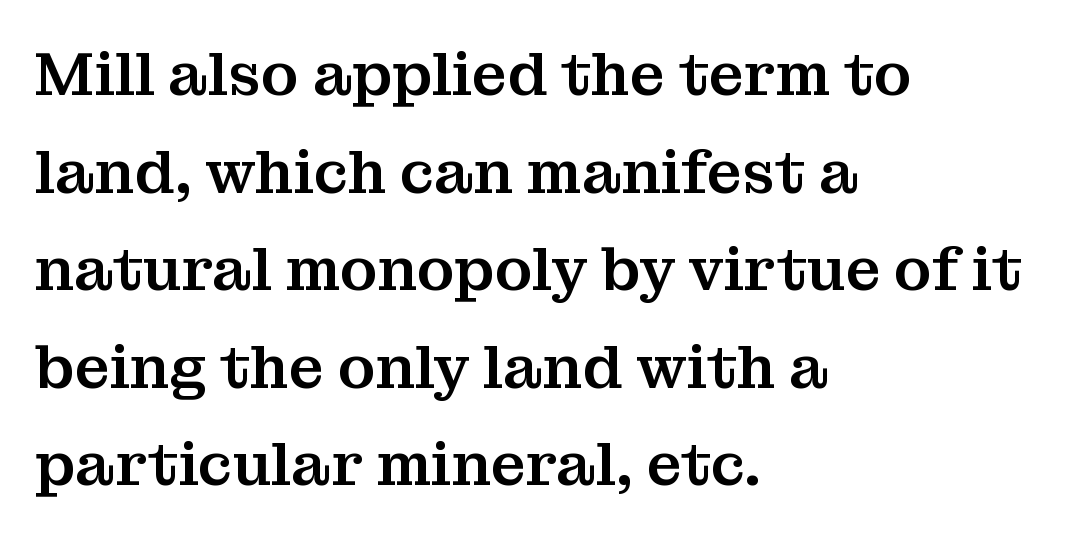
{"serif": "yes", "italic": "no", "width": "normal", "stroke_contrast": "medium", "x_height": "medium", "monospaced": "no", "underline": "no", "align": "left", "line_spacing": "normal", "line_spacing_ratio": 1.6, "letter_spacing": "normal", "letter_spacing_em": 0.0, "glyph_px": 61}
